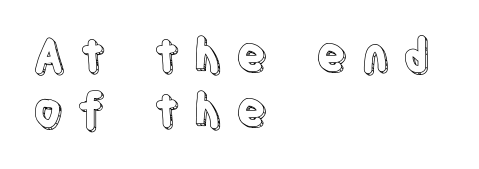
Q: Is the text italic (slanted)? A: No, it is upright.
Q: Is the text underlined? A: No.
Q: How is the paragraph aligned? A: Left-aligned.
Q: Is the spacing between letters normal or unusually wide? A: Unusually wide.
Q: Width (condensed, normal, or wide)? A: Condensed.
Q: x-height? A: Large.
Q: Monospaced? A: No.
